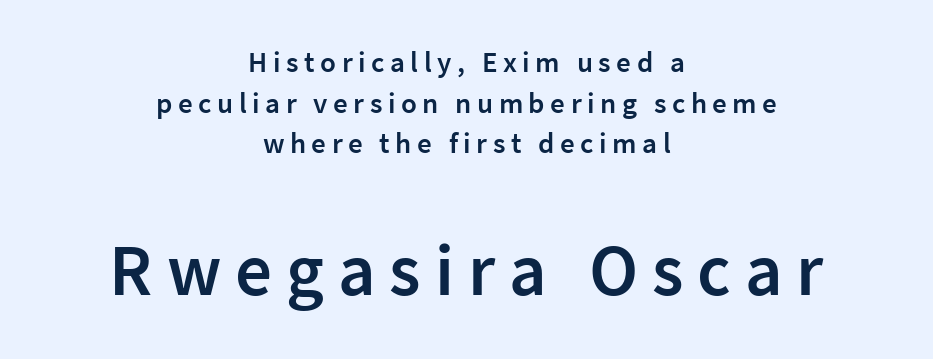
Q: Is the text bold? A: Semi-bold.
Q: Is the text italic (slanted)? A: No, it is upright.
Q: Is the typeface a serif or a sans-serif typeface? A: Sans-serif.
Q: Is the text underlined? A: No.
Q: How is the paragraph aligned? A: Centered.
Q: Is the spacing between lines tight, normal or loose? A: Normal.
Q: Which block of text is set in a larger size, the first (top) or the second (bottom)? A: The second (bottom) one.
Q: Width (condensed, normal, or wide)? A: Normal.
Q: Stroke contrast? A: Low.
Q: x-height? A: Medium.
Q: Monospaced? A: No.
